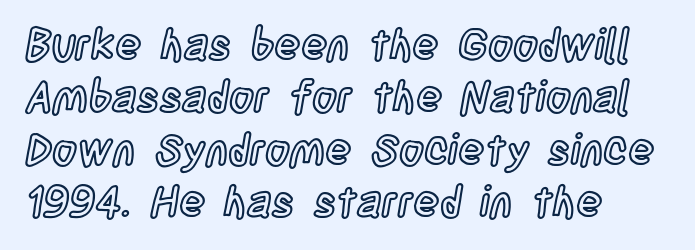
{"width": "condensed", "x_height": "large", "monospaced": "no", "underline": "no", "align": "left", "line_spacing_ratio": 1.22, "letter_spacing": "normal", "letter_spacing_em": 0.0, "glyph_px": 43}
